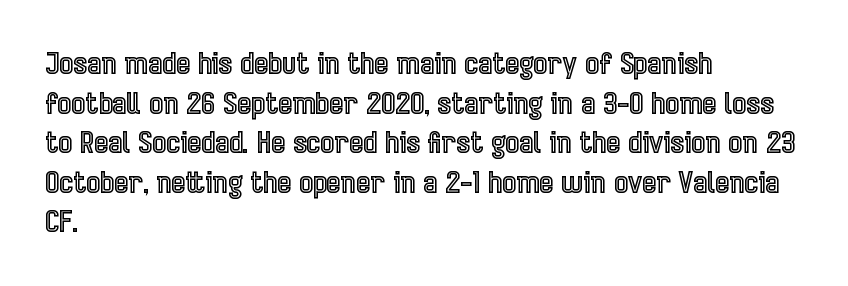
Rows of type keep a routine distance in the vertical direction. These lines keep a tight, regular rhythm from letter to letter. The paragraph has a hard left edge and a soft right edge. Clear beneath every line of the passage.
